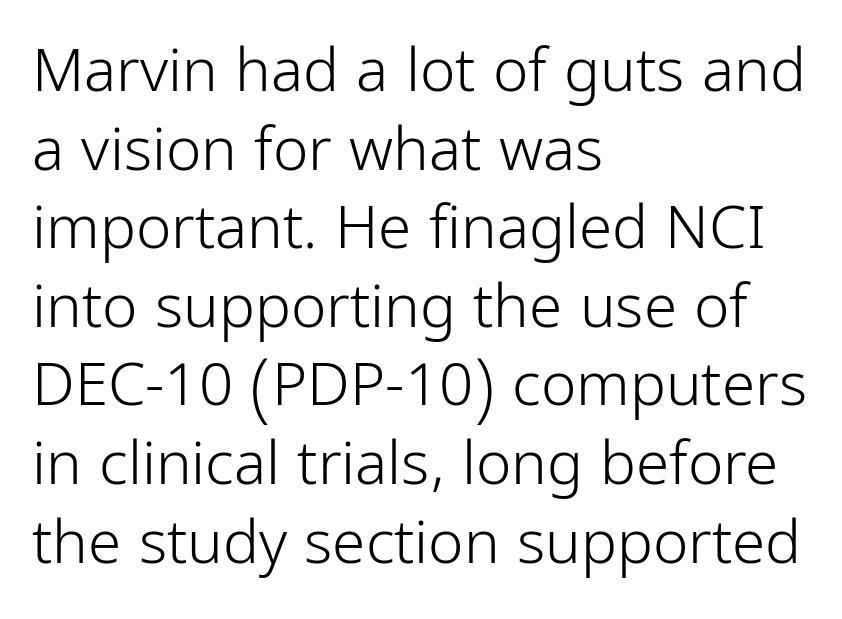
The image shows 60 px light, condensed sans-serif type, upright; set left-aligned, normal line spacing (1.31x), normal letter spacing, not underlined; low stroke contrast and a medium x-height.
